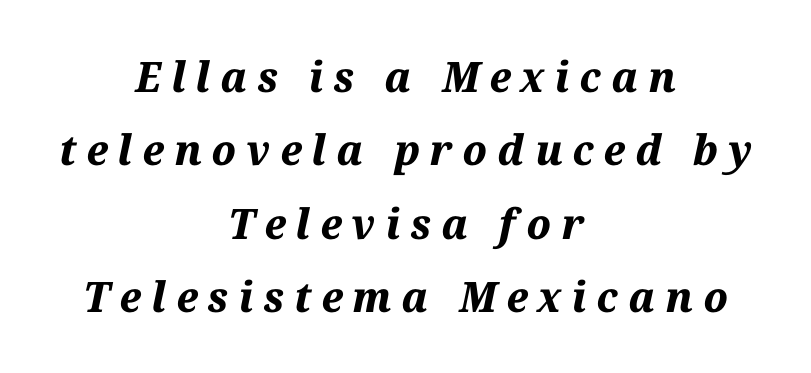
The image shows 42 px bold type, italic (leaning right); set centered, line spacing 1.75x, unusually wide letter spacing (+0.24 em), not underlined; medium stroke contrast and a medium x-height.
